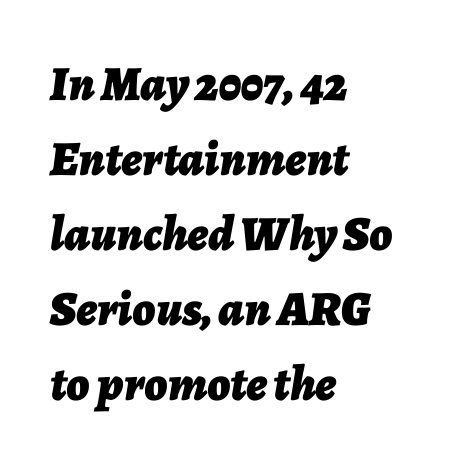
{"italic": "yes", "lean": "right", "slant_degrees": 7, "bold": "yes", "weight": "bold", "width": "normal", "stroke_contrast": "low", "x_height": "medium", "monospaced": "no", "underline": "no", "align": "left", "line_spacing": "normal", "line_spacing_ratio": 1.53, "letter_spacing": "normal", "letter_spacing_em": 0.0, "glyph_px": 49}
